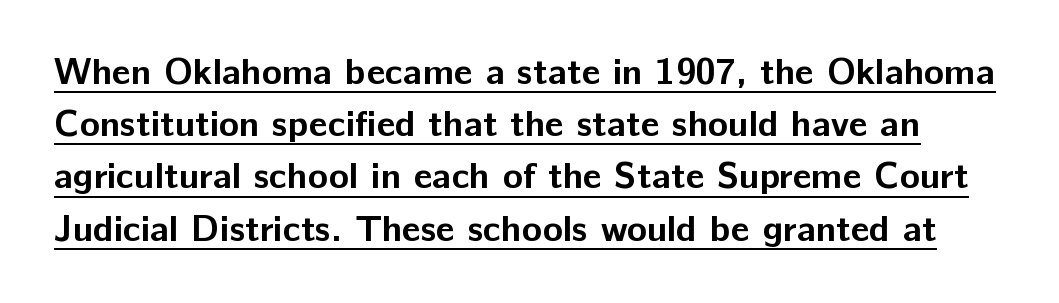
Typographically, this falls in the sans-serif category. You can tell it's not italic because the verticals are truly vertical. Evenly set lines give the paragraph a standard silhouette. Nobody touched the tracking dial on this one.
